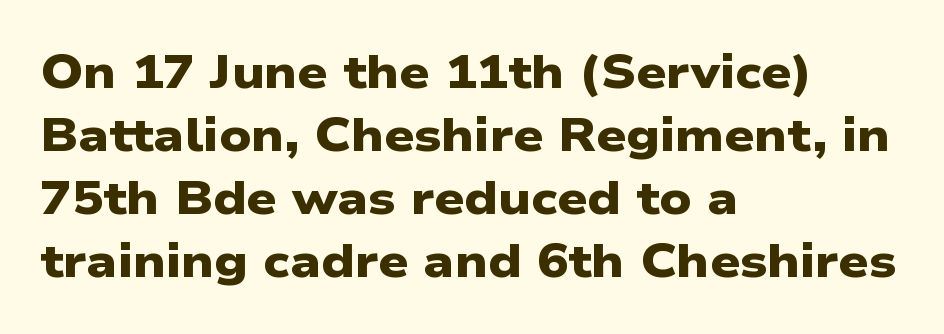
Evenly set lines give the paragraph a standard silhouette. Set as a true bold cut, around the 700 mark. Note the varied advance widths — an 'i' is clearly narrower than an 'm'. Note: no serifs on the glyphs.
